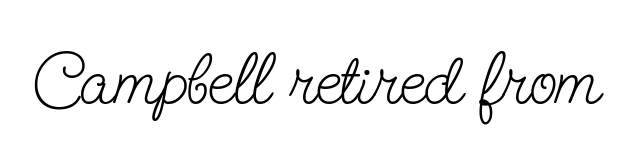
{"serif": "yes", "bold": "no", "weight": "light", "width": "condensed", "stroke_contrast": "low", "x_height": "small", "monospaced": "no", "underline": "no", "letter_spacing": "normal", "letter_spacing_em": 0.0, "glyph_px": 73}
